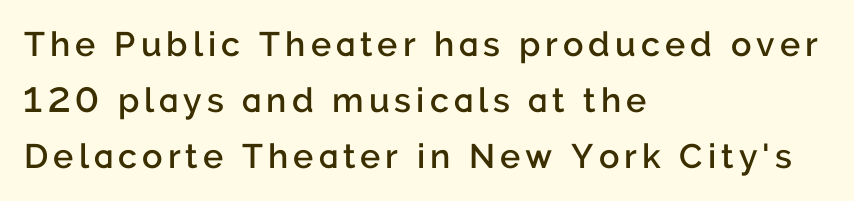
The image shows 34 px semibold sans-serif type, upright; set left-aligned, normal line spacing (1.65x), not underlined; low stroke contrast and a medium x-height.
